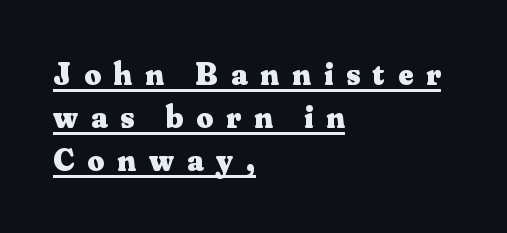
The image shows 32 px heavy serif type, upright; set left-aligned, normal line spacing (1.34x), unusually wide letter spacing (+0.41 em), underlined; medium stroke contrast and a small x-height.
